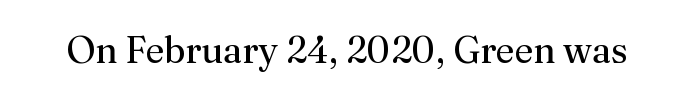
Inter-character spacing is left at the font's built-in metrics. Here the designer chose a conventional face with non-uniform glyph widths. The text was rendered using a seriffed face with decorative stroke endings. The lettering stays uniformly vertical, giving the passage a roman look. Bold? No — there's no thickening of the strokes.
